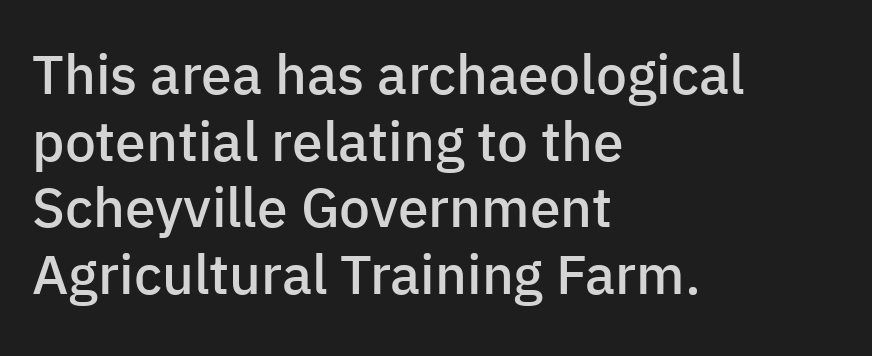
Are there feet on the stems? There aren't — it's a sans. A typesetter would call this proportional, since set widths differ per character. The characters look somewhat weighty, a semibold short of true bold. The glyphs are unaccompanied by any horizontal stroke below them. The ragged edge is on the right, which tells us the setting is flush left.
